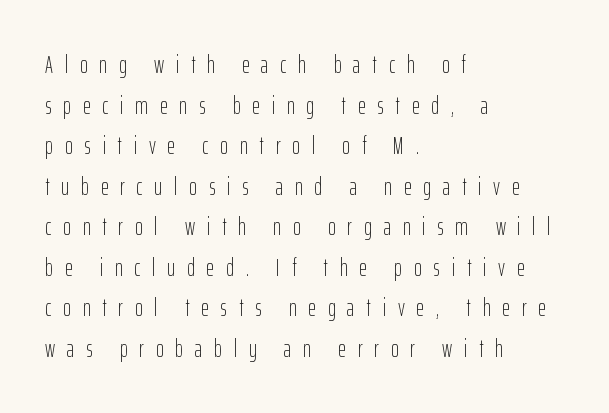
Q: Is the text bold? A: No.
Q: Is the text italic (slanted)? A: No, it is upright.
Q: Is the text underlined? A: No.
Q: How is the paragraph aligned? A: Left-aligned.
Q: Is the spacing between letters normal or unusually wide? A: Unusually wide.
Q: Is the spacing between lines tight, normal or loose? A: Normal.
